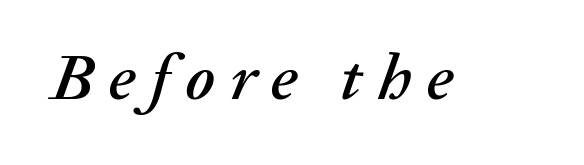
The image shows 64 px text type, italic (leaning right); set unusually wide letter spacing (+0.24 em), not underlined; medium stroke contrast and a medium x-height.
